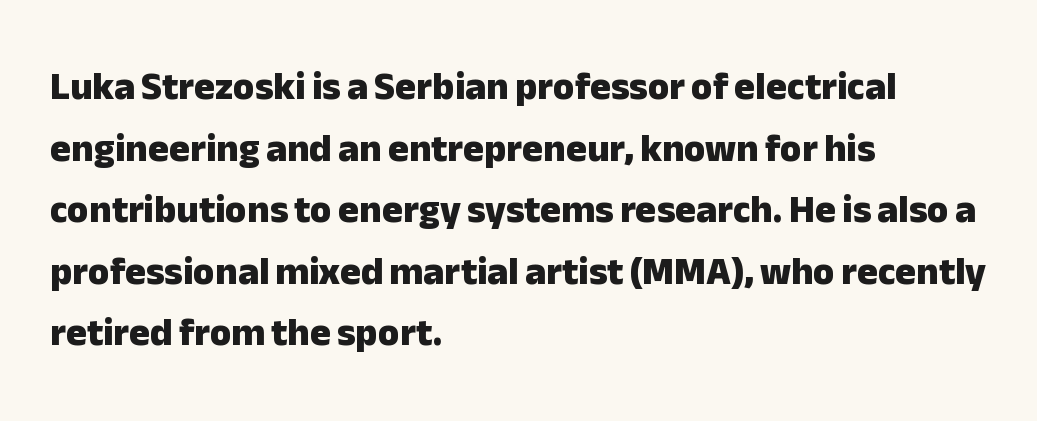
Q: Is the text bold? A: Yes.
Q: Is the text italic (slanted)? A: No, it is upright.
Q: Is the typeface a serif or a sans-serif typeface? A: Sans-serif.
Q: Is the text underlined? A: No.
Q: How is the paragraph aligned? A: Left-aligned.
Q: Is the spacing between letters normal or unusually wide? A: Normal.
Q: Is the spacing between lines tight, normal or loose? A: Normal.
Q: Width (condensed, normal, or wide)? A: Normal.
Q: Stroke contrast? A: Low.
Q: x-height? A: Medium.
Q: Monospaced? A: No.
